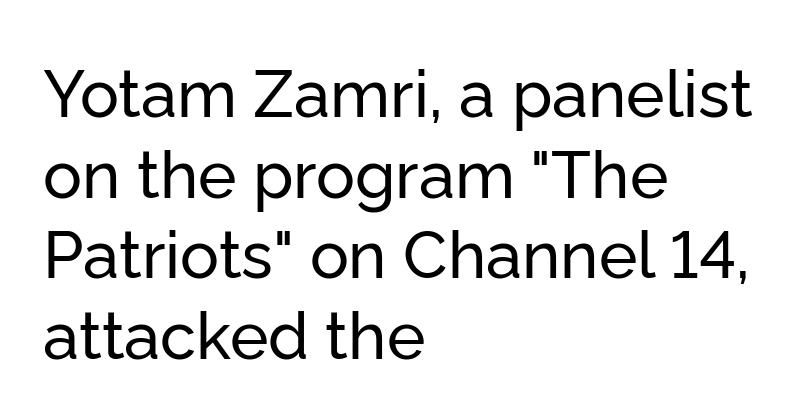
The image shows 65 px sans-serif type, upright; set left-aligned, line spacing 1.24x, normal letter spacing, not underlined; low stroke contrast and a medium x-height.
